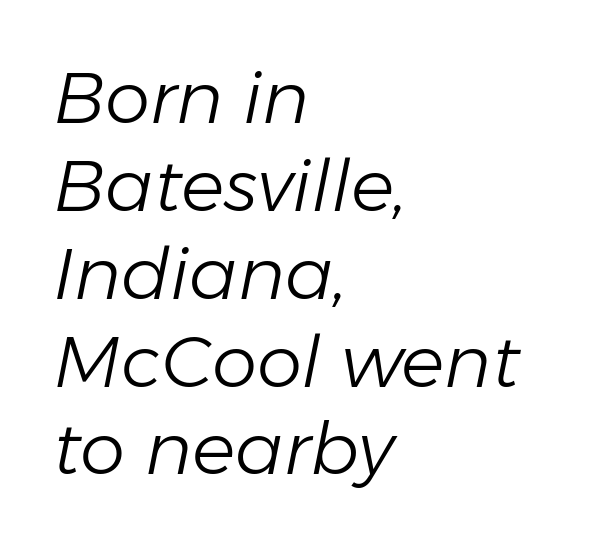
{"italic": "yes", "lean": "right", "slant_degrees": 11, "bold": "no", "weight": "light", "width": "normal", "stroke_contrast": "low", "x_height": "medium", "monospaced": "no", "underline": "no", "align": "left", "line_spacing_ratio": 1.22, "letter_spacing": "normal", "letter_spacing_em": 0.0, "glyph_px": 72}
